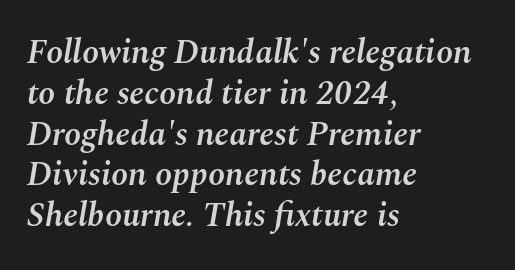
Q: Is the text bold? A: Semi-bold.
Q: Is the text italic (slanted)? A: Yes, it leans right by about 10 degrees.
Q: Is the text underlined? A: No.
Q: How is the paragraph aligned? A: Left-aligned.
Q: Is the spacing between letters normal or unusually wide? A: Normal.
Q: Width (condensed, normal, or wide)? A: Normal.
Q: Stroke contrast? A: Medium.
Q: x-height? A: Medium.
Q: Monospaced? A: No.
